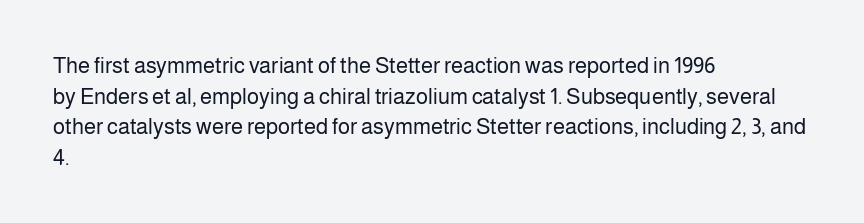
The image shows 22 px text type, upright; set left-aligned, normal line spacing (1.39x), normal letter spacing, not underlined.
